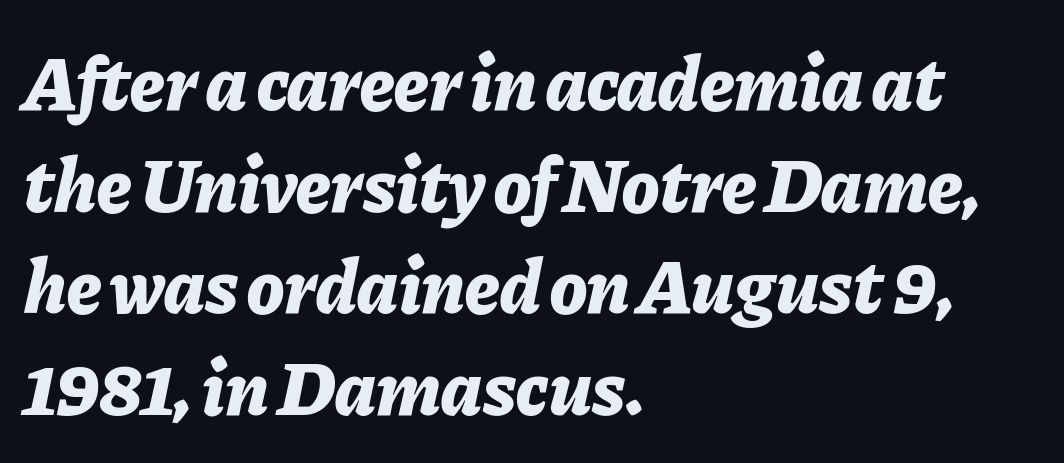
The image shows 77 px bold type, italic (leaning right); set left-aligned, normal line spacing (1.32x), normal letter spacing, not underlined; low stroke contrast and a medium x-height.
